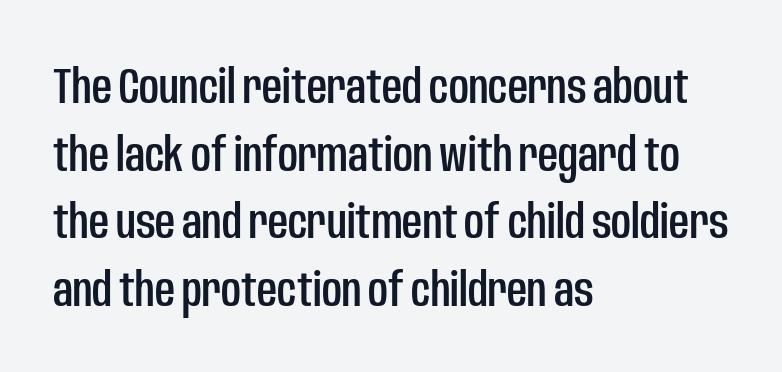
The image shows 49 px condensed sans-serif type, upright; set left-aligned, normal line spacing (1.38x), normal letter spacing, not underlined; low stroke contrast and a large x-height.
